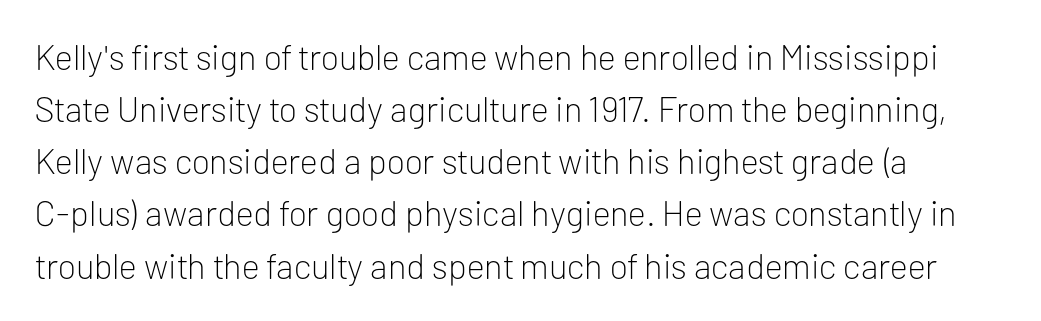
{"serif": "no", "italic": "no", "bold": "no", "weight": "light", "width": "normal", "stroke_contrast": "low", "x_height": "medium", "monospaced": "no", "underline": "no", "align": "left", "line_spacing": "normal", "line_spacing_ratio": 1.49, "letter_spacing": "normal", "letter_spacing_em": 0.0, "glyph_px": 35}
